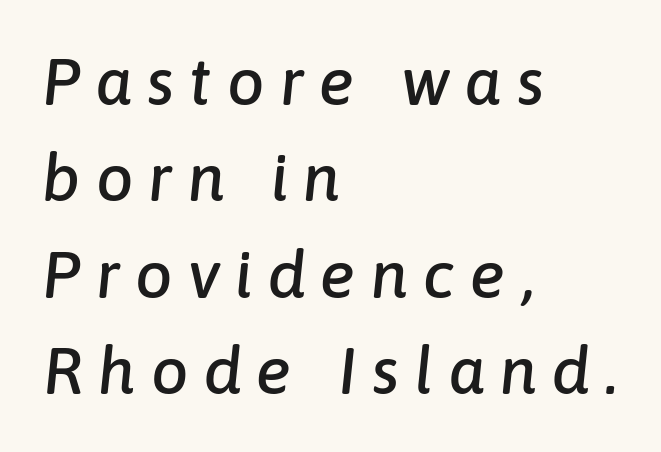
The image shows 66 px text type, italic (leaning right); set left-aligned, normal line spacing (1.46x), unusually wide letter spacing (+0.23 em), not underlined; low stroke contrast and a medium x-height.
